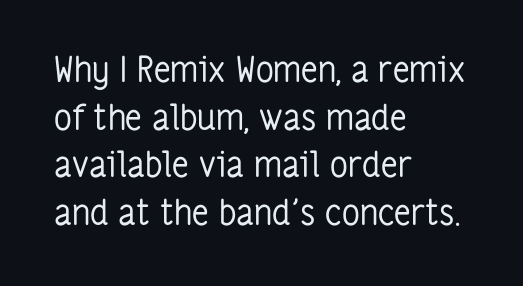
{"serif": "no", "italic": "no", "bold": "no", "weight": "regular", "width": "condensed", "stroke_contrast": "low", "x_height": "medium", "monospaced": "no", "underline": "no", "align": "left", "line_spacing": "normal", "line_spacing_ratio": 1.36, "letter_spacing": "normal", "letter_spacing_em": 0.0, "glyph_px": 35}
